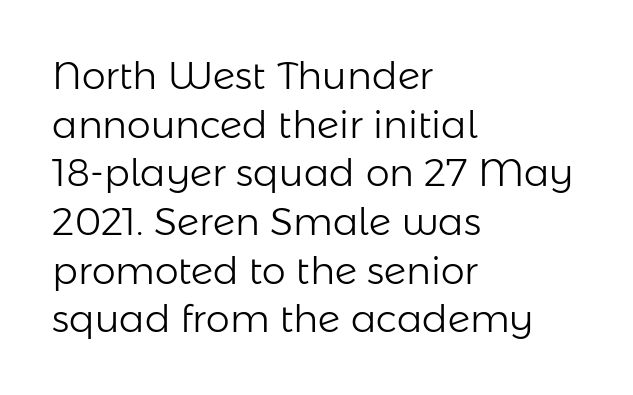
Q: Is the text bold? A: No.
Q: Is the text italic (slanted)? A: No, it is upright.
Q: Is the typeface a serif or a sans-serif typeface? A: Sans-serif.
Q: Is the text underlined? A: No.
Q: How is the paragraph aligned? A: Left-aligned.
Q: Is the spacing between letters normal or unusually wide? A: Normal.
Q: Is the spacing between lines tight, normal or loose? A: Normal.
Q: Width (condensed, normal, or wide)? A: Normal.
Q: Stroke contrast? A: Low.
Q: x-height? A: Medium.
Q: Monospaced? A: No.
